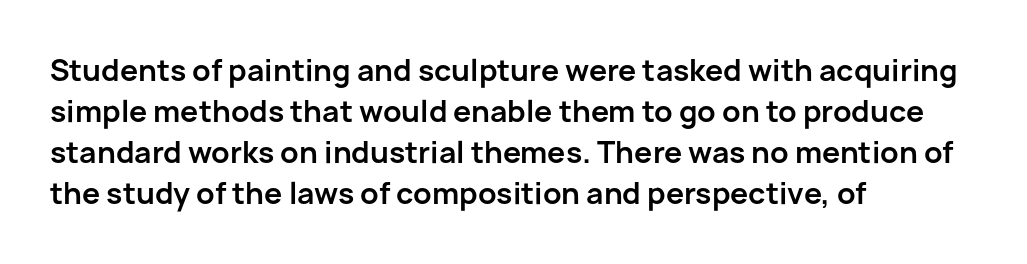
{"serif": "no", "italic": "no", "bold": "yes", "weight": "bold", "width": "normal", "stroke_contrast": "low", "x_height": "medium", "monospaced": "no", "underline": "no", "align": "left", "line_spacing": "normal", "line_spacing_ratio": 1.41, "letter_spacing": "normal", "letter_spacing_em": 0.0, "glyph_px": 29}
